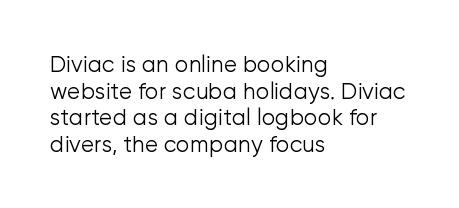
The image shows 22 px text type, upright; set left-aligned, line spacing 1.21x, normal letter spacing, not underlined.
